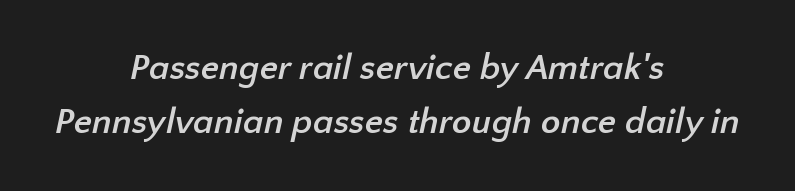
{"serif": "no", "bold": "yes", "weight": "semibold", "width": "normal", "stroke_contrast": "low", "x_height": "medium", "monospaced": "no", "underline": "no", "align": "center", "line_spacing": "normal", "line_spacing_ratio": 1.49, "letter_spacing": "normal", "letter_spacing_em": 0.0, "glyph_px": 36}
